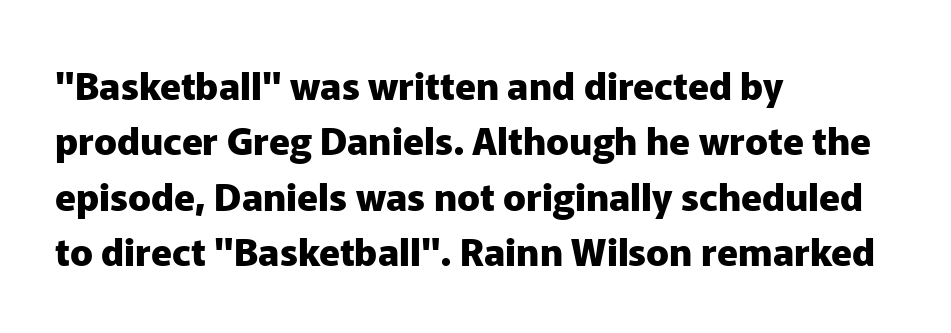
Honestly, the row spacing looks completely unremarkable. The letters advance in unequal steps, a hallmark of proportional type. Unlike a traditional serif, this face leaves its strokes unadorned. Chunky letters — that's bold for sure.
